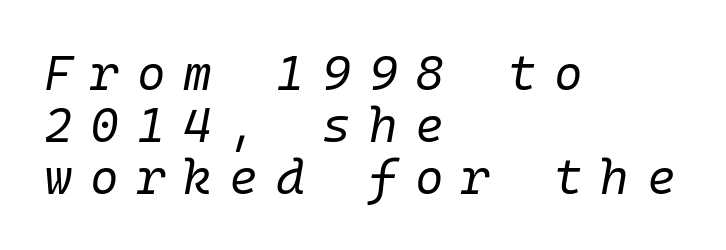
Q: Is the text bold? A: No.
Q: Is the text italic (slanted)? A: Yes, it leans right by about 10 degrees.
Q: Is the text underlined? A: No.
Q: How is the paragraph aligned? A: Left-aligned.
Q: Is the spacing between letters normal or unusually wide? A: Unusually wide.
Q: Is the spacing between lines tight, normal or loose? A: Tight.
Q: Width (condensed, normal, or wide)? A: Normal.
Q: Stroke contrast? A: Low.
Q: x-height? A: Medium.
Q: Monospaced? A: Yes.
